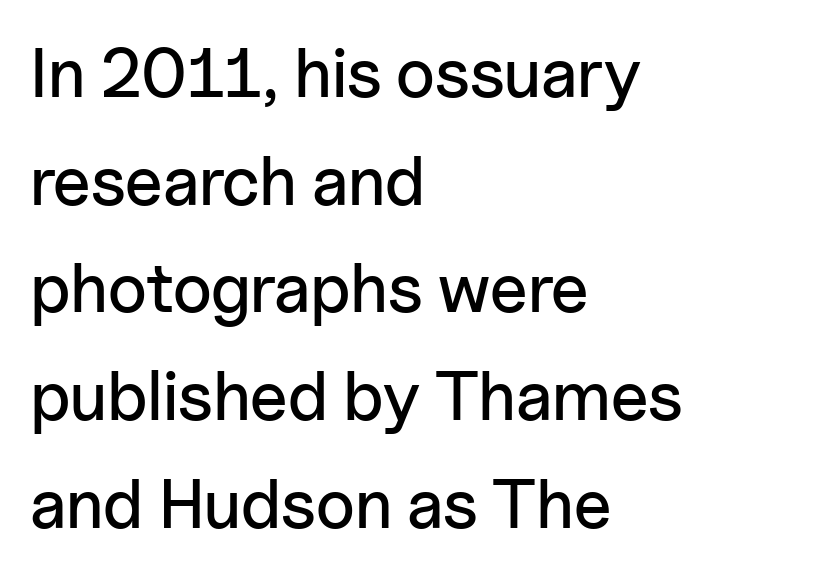
The axis of the letterforms is exactly vertical. Nobody drew a line under any word here. The designer went with a sans here, leaving each stem footless. Honestly, the letter spacing is just normal — you wouldn't notice it. Line starts are locked; line ends wander. The face used here is proportionally spaced, like ordinary book or web type.
